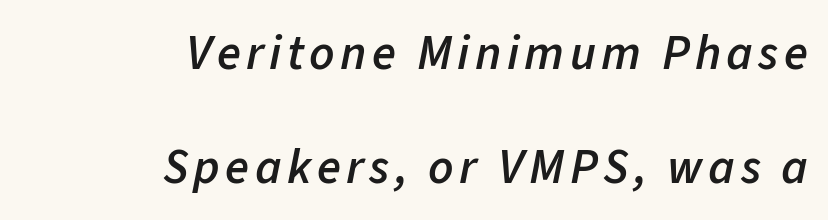
On the weight axis this lands at semibold, roughly 600. Where is the straight margin? On the right. Check the space under the baseline: it is left empty. There's an unmistakable incline to the writing here. Proportional: the letters do not fall into vertical columns. The lines are spread far apart with generous leading.
